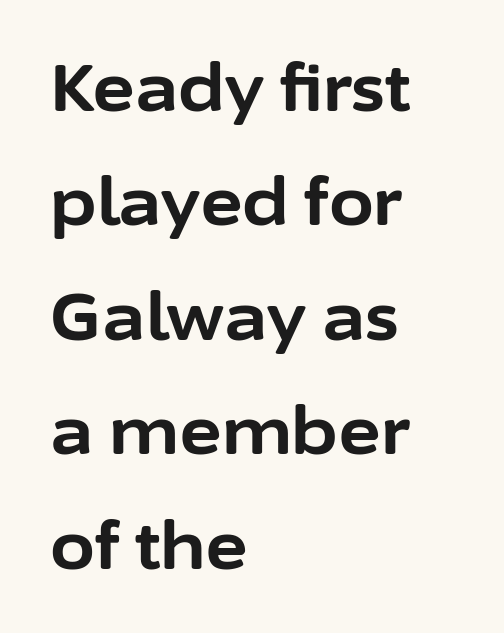
This sample has the flowing, uneven cadence of proportional lettering. The gap between lines stays unmarked. The rag falls on the right side of this text block. Look at the stroke-to-counter ratio: heavy, a bold.
